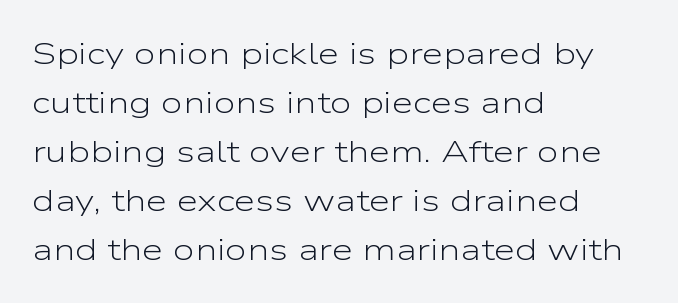
Q: Is the text bold? A: No.
Q: Is the text italic (slanted)? A: No, it is upright.
Q: Is the typeface a serif or a sans-serif typeface? A: Sans-serif.
Q: Is the text underlined? A: No.
Q: How is the paragraph aligned? A: Left-aligned.
Q: Is the spacing between letters normal or unusually wide? A: Normal.
Q: Is the spacing between lines tight, normal or loose? A: Normal.
Q: Width (condensed, normal, or wide)? A: Wide.
Q: Stroke contrast? A: Low.
Q: x-height? A: Medium.
Q: Monospaced? A: No.
